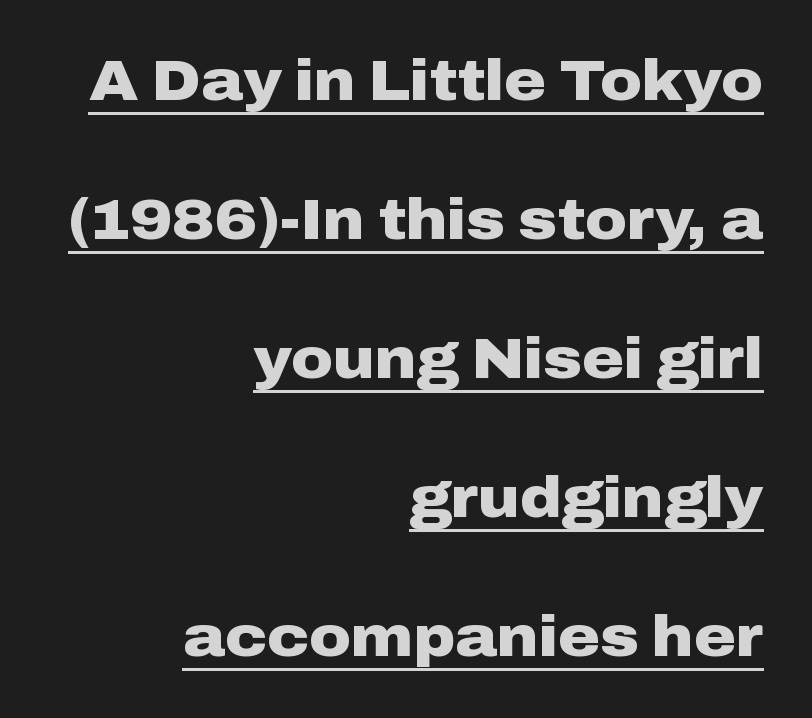
Q: Is the text bold? A: Yes.
Q: Is the text italic (slanted)? A: No, it is upright.
Q: Is the typeface a serif or a sans-serif typeface? A: Sans-serif.
Q: Is the text underlined? A: Yes.
Q: How is the paragraph aligned? A: Right-aligned.
Q: Is the spacing between letters normal or unusually wide? A: Normal.
Q: Is the spacing between lines tight, normal or loose? A: Loose.
Q: Width (condensed, normal, or wide)? A: Wide.
Q: Stroke contrast? A: Low.
Q: x-height? A: Medium.
Q: Monospaced? A: No.
